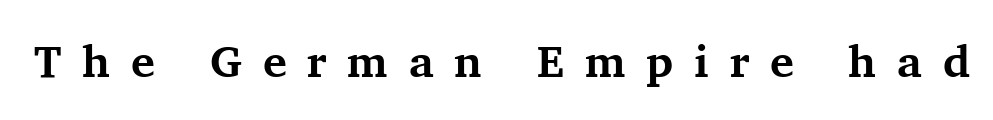
The line texture is sparse and dotted thanks to wide tracking. Here the designer chose a conventional face with non-uniform glyph widths. Rendered with straight, roman letterforms. Type without underlining. Weight: bold.
